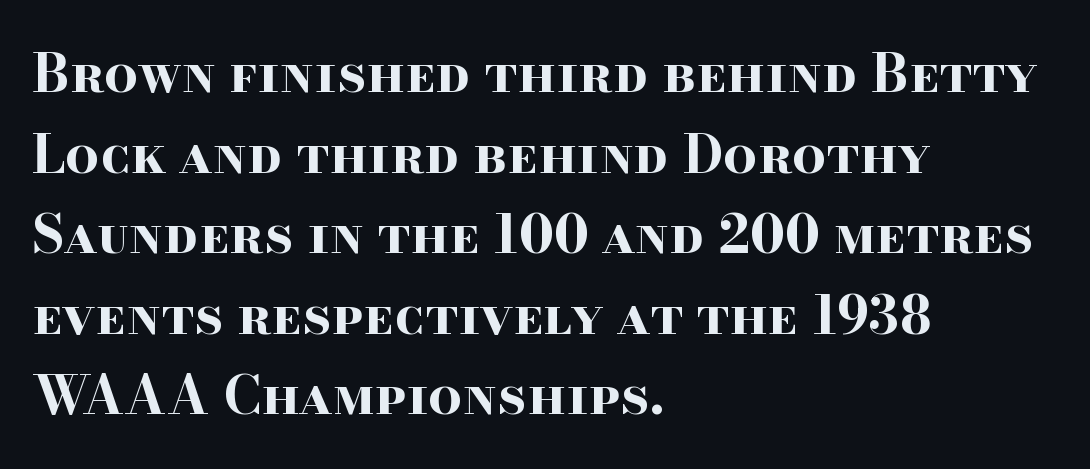
This sample is left-justified, so line endings fall wherever the words run out. Character widths vary here, with narrow letters taking less room than wide ones. Tracking here is standard; glyphs follow each other at the usual distance. Old-style or modern, the face here clearly has serifs. The characters look thick and weighty, a clear bold.
